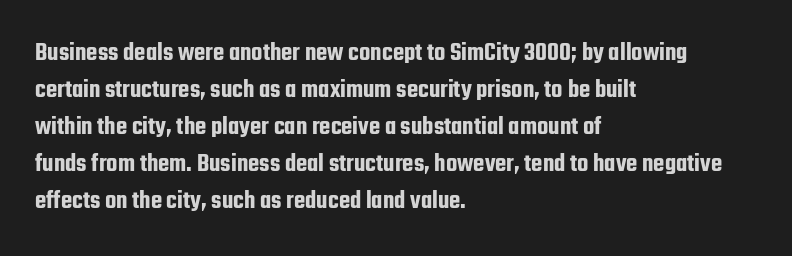
{"italic": "no", "underline": "no", "align": "left", "line_spacing": "normal", "line_spacing_ratio": 1.42, "letter_spacing": "normal", "letter_spacing_em": 0.0, "glyph_px": 26}
